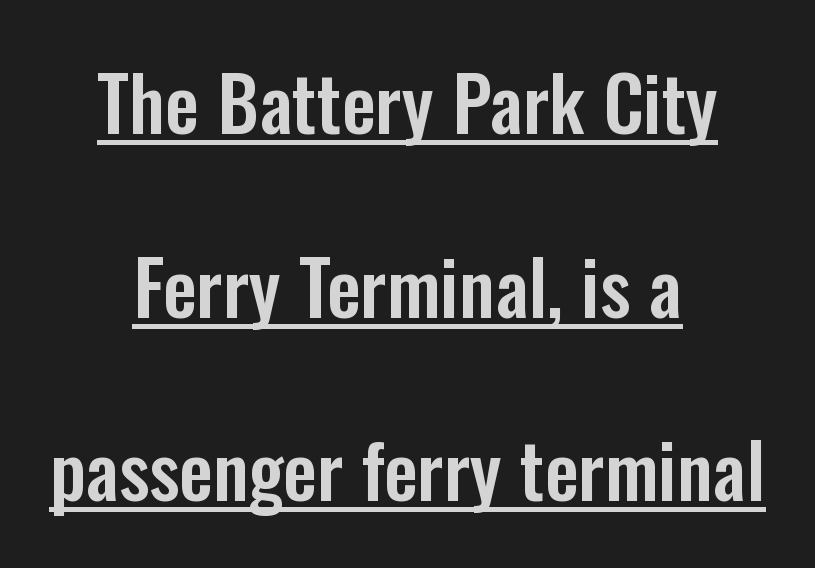
The image shows 75 px condensed sans-serif type, upright; set centered, loose line spacing (2.45x), normal letter spacing, underlined; low stroke contrast and a medium x-height.
